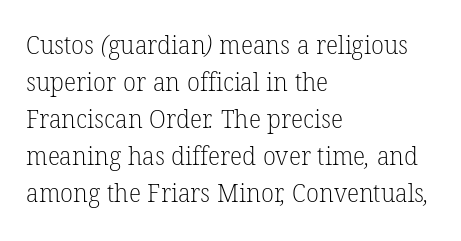
{"bold": "no", "underline": "no", "align": "left", "line_spacing": "normal", "line_spacing_ratio": 1.42, "letter_spacing": "normal", "letter_spacing_em": 0.0, "glyph_px": 26}
